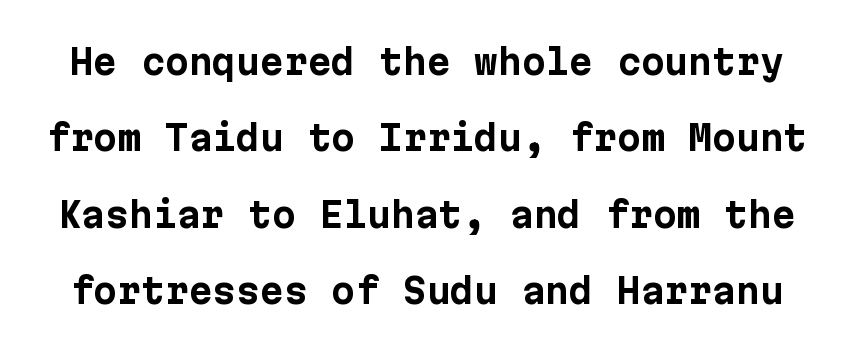
Classification — sans serif. The face used here has the dense, thick strokes of a bold. The gap between lines stays unmarked. Every character sits straight up, as roman type does. No extra tracking has been applied to these lines. If you measured baseline to baseline, you'd find a long distance.
